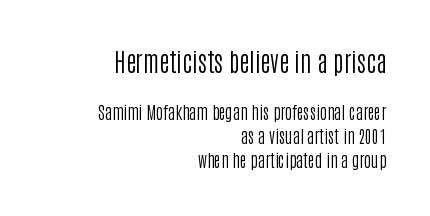
The image shows 25 px text type, upright; set right-aligned, normal line spacing (1.43x), normal letter spacing, not underlined; the first (top) block is 1.47x larger.
